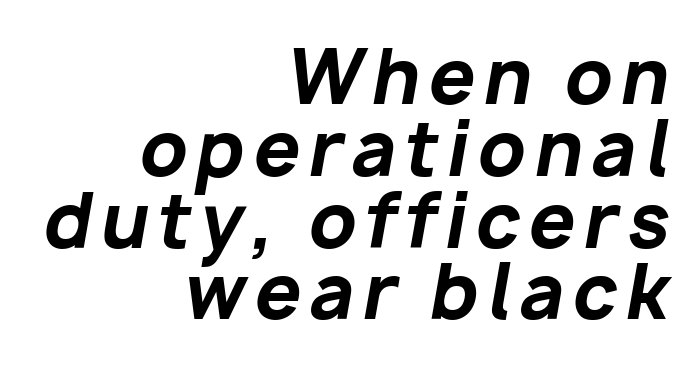
The image shows 74 px bold type, italic (leaning right); set right-aligned, tight line spacing (0.97x), not underlined; low stroke contrast and a medium x-height.
